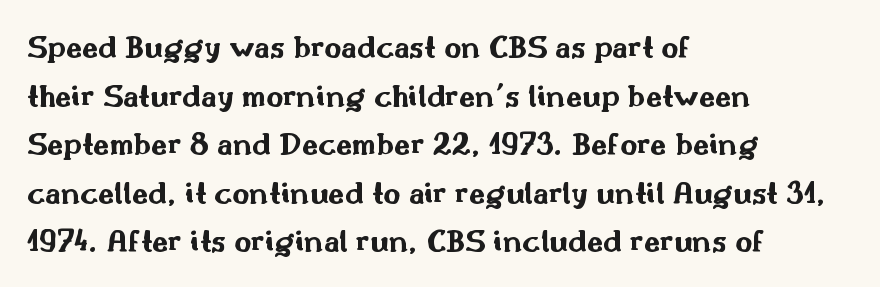
Observe the absence of serifs on each vertical stroke in this sample. Do the characters align in a grid? No, the font is proportional. Characters follow at the spacing the type designer built in. The string is rendered with underlining switched off. No italicization has been applied; the sample stays upright.
